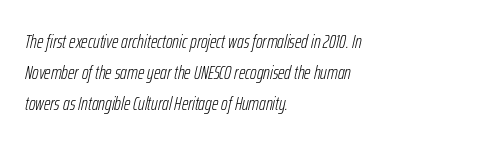
Q: Is the text bold? A: No.
Q: Is the text italic (slanted)? A: Yes, it leans right by about 12 degrees.
Q: Is the text underlined? A: No.
Q: How is the paragraph aligned? A: Left-aligned.
Q: Is the spacing between letters normal or unusually wide? A: Normal.
Q: Is the spacing between lines tight, normal or loose? A: Normal.
